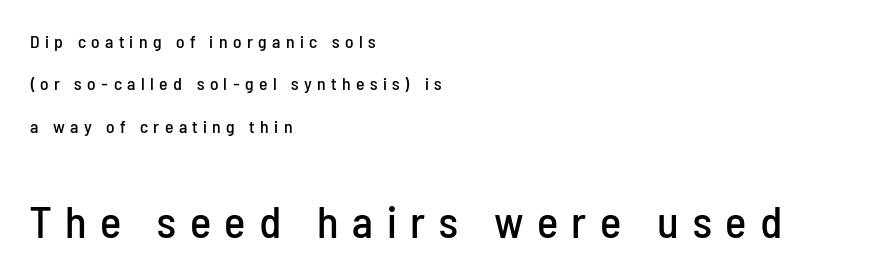
The image shows 45 px condensed sans-serif type, upright; set left-aligned, loose line spacing (2.36x), unusually wide letter spacing (+0.3 em), not underlined; the second (bottom) block is 2.5x larger; low stroke contrast and a medium x-height.
